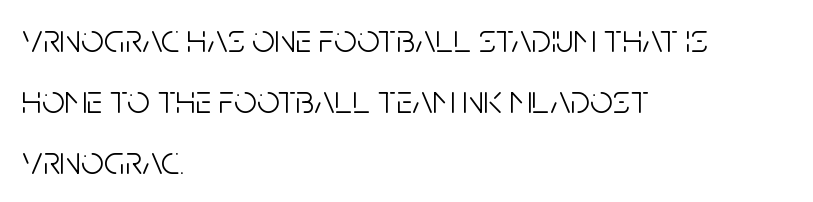
Q: Is the text bold? A: No.
Q: Is the text italic (slanted)? A: No, it is upright.
Q: Is the typeface a serif or a sans-serif typeface? A: Sans-serif.
Q: Is the text underlined? A: No.
Q: How is the paragraph aligned? A: Left-aligned.
Q: Is the spacing between letters normal or unusually wide? A: Normal.
Q: Is the spacing between lines tight, normal or loose? A: Normal.
Q: Width (condensed, normal, or wide)? A: Condensed.
Q: Stroke contrast? A: Low.
Q: x-height? A: Large.
Q: Monospaced? A: No.
